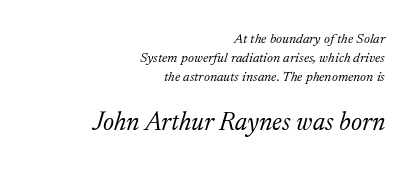
Words appear dense and cohesive because spacing is normal. Italic: yes, the glyphs are oblique. The rag falls on the left side of this text block. The line-height multiplier appears to be the usual default. The passage shown begins with its smaller block and ends with its larger one.
